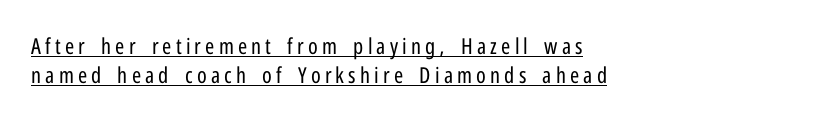
The image shows 22 px text type, upright; set left-aligned, normal line spacing (1.32x), underlined.
